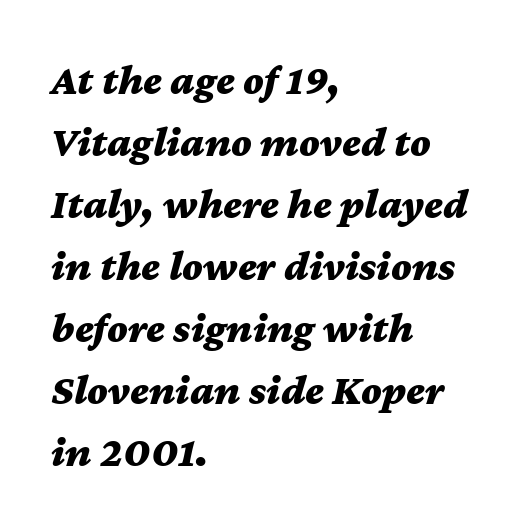
The letters advance in unequal steps, a hallmark of proportional type. Students, note that the glyphs here touch the page at normal intervals. Descenders hang freely into open space. The letters are slanted; this is an italic face.
